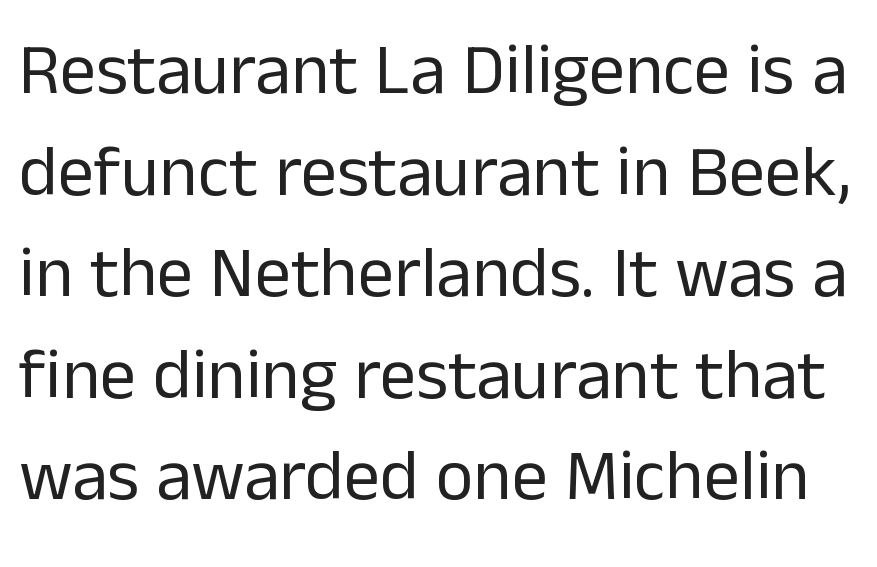
The image shows 72 px regular-weight sans-serif type, upright; set normal line spacing (1.41x), normal letter spacing, not underlined; low stroke contrast and a medium x-height.
